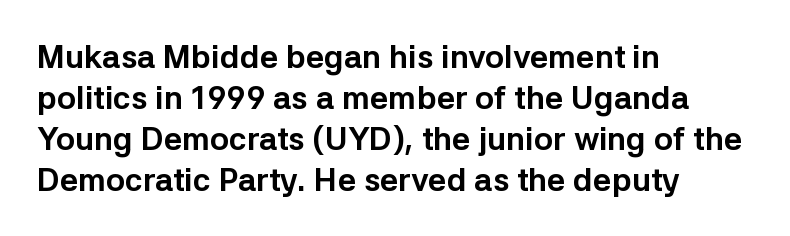
The image shows 32 px bold sans-serif type, upright; set left-aligned, normal line spacing (1.28x), normal letter spacing, not underlined; low stroke contrast and a medium x-height.
